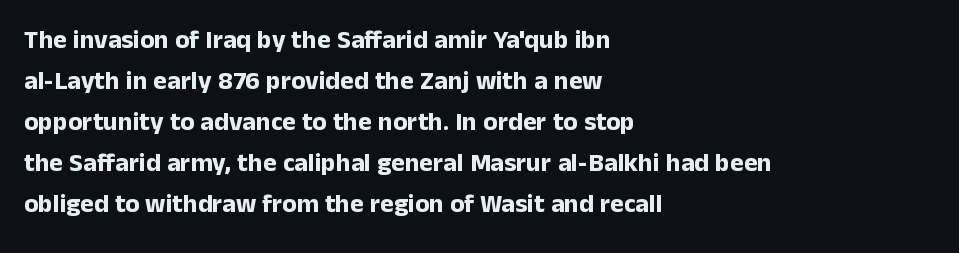
The image shows 26 px bold type, upright; set left-aligned, normal line spacing (1.58x), normal letter spacing, not underlined.
